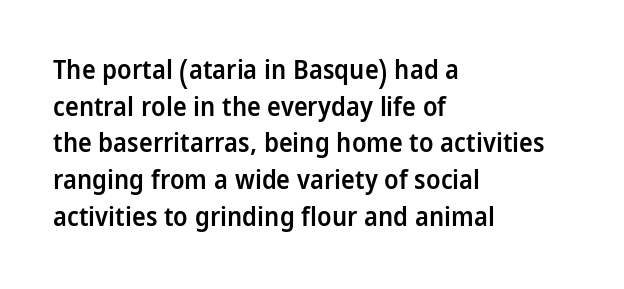
{"italic": "no", "bold": "semi", "underline": "no", "align": "left", "line_spacing": "normal", "line_spacing_ratio": 1.41, "letter_spacing": "normal", "letter_spacing_em": 0.0, "glyph_px": 26}
